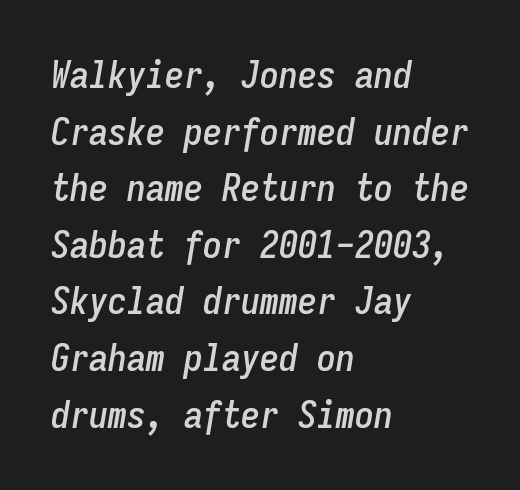
Q: Is the text italic (slanted)? A: Yes, it leans right by about 9 degrees.
Q: Is the text underlined? A: No.
Q: How is the paragraph aligned? A: Left-aligned.
Q: Is the spacing between letters normal or unusually wide? A: Normal.
Q: Is the spacing between lines tight, normal or loose? A: Normal.
Q: Width (condensed, normal, or wide)? A: Condensed.
Q: Stroke contrast? A: Low.
Q: x-height? A: Medium.
Q: Monospaced? A: Yes.
